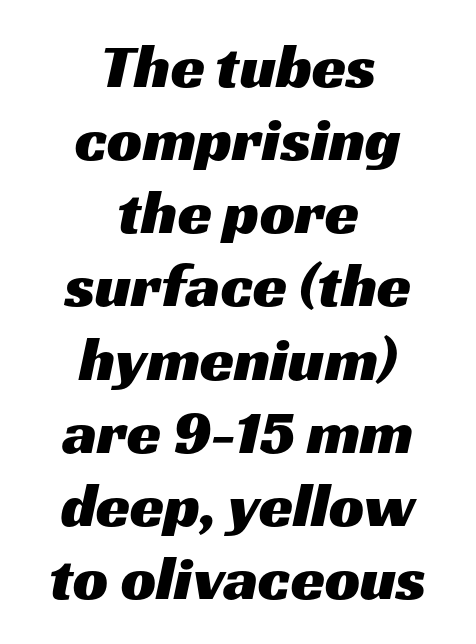
Q: Is the typeface a serif or a sans-serif typeface? A: Sans-serif.
Q: Is the text underlined? A: No.
Q: How is the paragraph aligned? A: Centered.
Q: Is the spacing between letters normal or unusually wide? A: Normal.
Q: Width (condensed, normal, or wide)? A: Wide.
Q: Stroke contrast? A: Medium.
Q: x-height? A: Medium.
Q: Monospaced? A: No.
